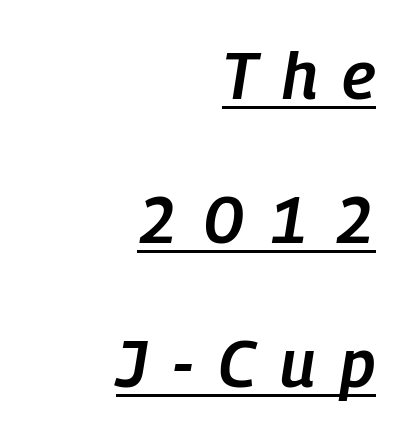
{"italic": "yes", "lean": "right", "slant_degrees": 9, "bold": "semi", "weight": "semibold", "width": "condensed", "stroke_contrast": "low", "x_height": "medium", "monospaced": "no", "underline": "yes", "align": "right", "line_spacing": "loose", "line_spacing_ratio": 2.18, "letter_spacing": "wide", "letter_spacing_em": 0.37, "glyph_px": 66}
